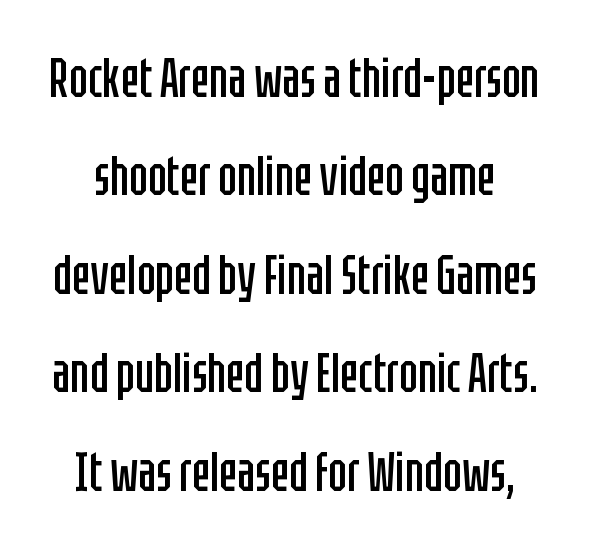
The image shows 55 px regular-weight, condensed sans-serif type, upright; set line spacing 1.79x, normal letter spacing, not underlined; low stroke contrast and a large x-height.
